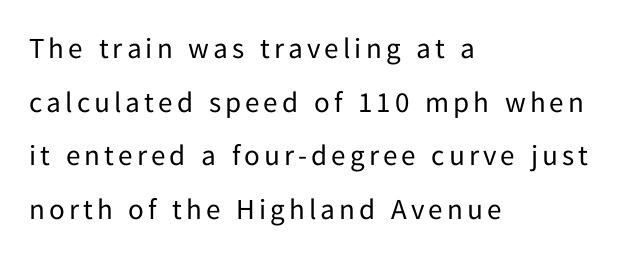
The image shows 29 px regular-weight sans-serif type, upright; set left-aligned, line spacing 1.85x, not underlined; low stroke contrast and a medium x-height.
